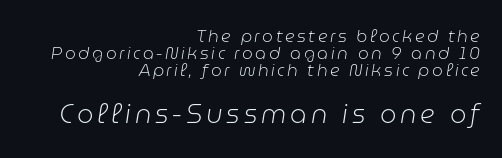
The image shows 26 px text type, italic (leaning right); set right-aligned, tight line spacing (0.99x), not underlined; the second (bottom) block is 1.53x larger.
